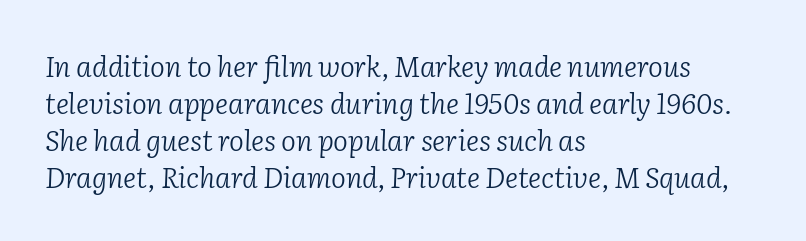
{"serif": "yes", "italic": "yes", "lean": "right", "slant_degrees": 2, "bold": "no", "weight": "light", "width": "normal", "stroke_contrast": "low", "x_height": "medium", "monospaced": "no", "underline": "no", "align": "left", "line_spacing": "normal", "line_spacing_ratio": 1.32, "letter_spacing": "normal", "letter_spacing_em": 0.0, "glyph_px": 28}
